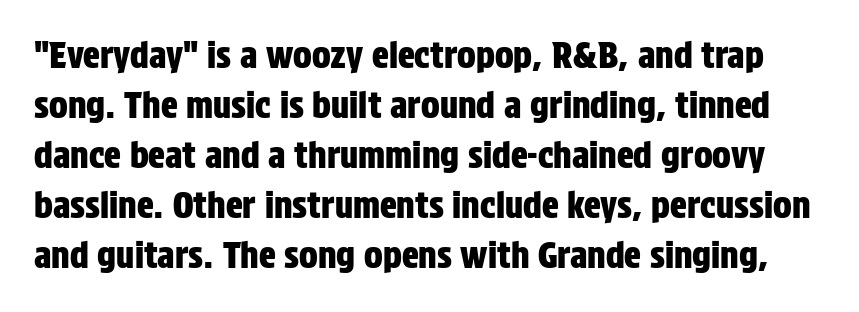
The image shows 35 px condensed sans-serif type, upright; set normal line spacing (1.43x), normal letter spacing, not underlined; low stroke contrast and a large x-height.
